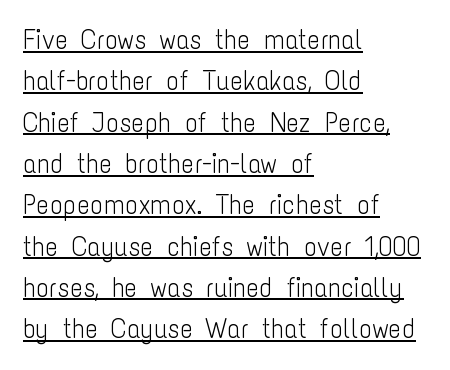
The image shows 27 px text type, upright; set left-aligned, normal line spacing (1.53x), normal letter spacing, underlined.
